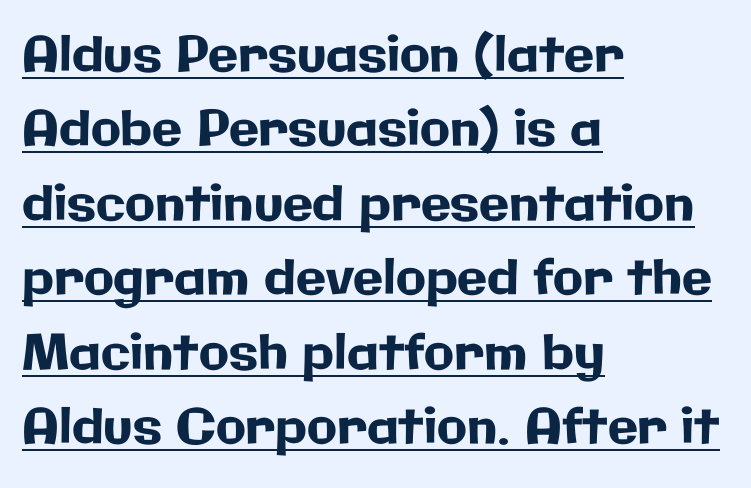
{"serif": "no", "italic": "no", "width": "normal", "stroke_contrast": "low", "x_height": "medium", "monospaced": "no", "underline": "yes", "align": "left", "line_spacing": "normal", "line_spacing_ratio": 1.52, "letter_spacing": "normal", "letter_spacing_em": 0.0, "glyph_px": 49}
